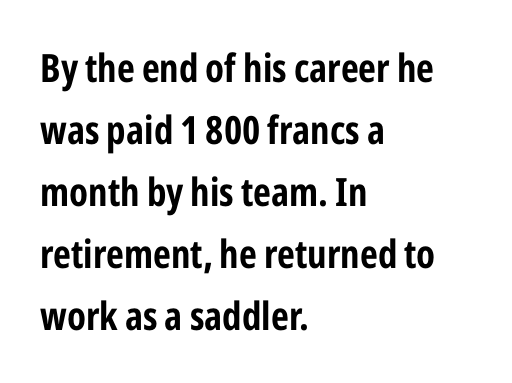
Q: Is the text bold? A: Yes.
Q: Is the text italic (slanted)? A: No, it is upright.
Q: Is the typeface a serif or a sans-serif typeface? A: Sans-serif.
Q: Is the text underlined? A: No.
Q: How is the paragraph aligned? A: Left-aligned.
Q: Is the spacing between letters normal or unusually wide? A: Normal.
Q: Is the spacing between lines tight, normal or loose? A: Normal.
Q: Width (condensed, normal, or wide)? A: Condensed.
Q: Stroke contrast? A: Low.
Q: x-height? A: Medium.
Q: Monospaced? A: No.
